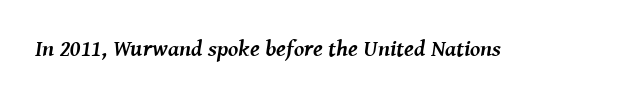
Q: Is the text bold? A: Yes.
Q: Is the text italic (slanted)? A: Yes, it leans right by about 8 degrees.
Q: Is the text underlined? A: No.
Q: Is the spacing between letters normal or unusually wide? A: Normal.
